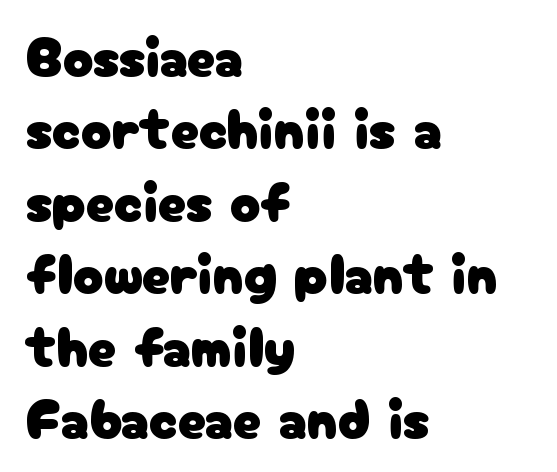
The image shows 57 px sans-serif type, upright; set left-aligned, normal line spacing (1.27x), normal letter spacing, not underlined; low stroke contrast and a medium x-height.
